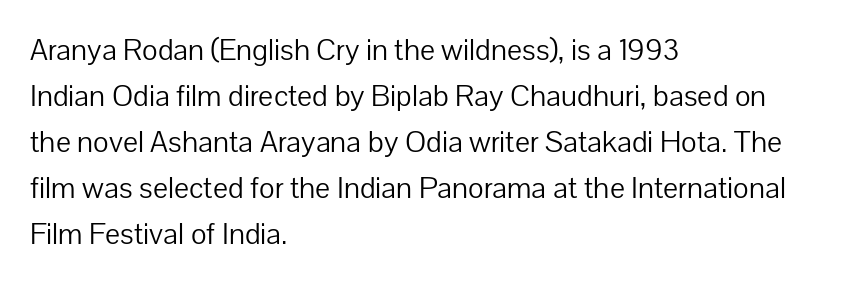
The image shows 30 px light sans-serif type, upright; set left-aligned, normal line spacing (1.53x), normal letter spacing, not underlined; low stroke contrast and a medium x-height.
